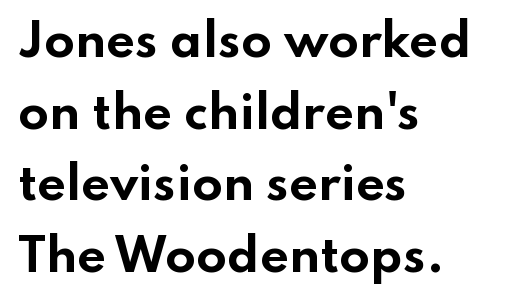
{"serif": "no", "italic": "no", "bold": "yes", "weight": "bold", "width": "wide", "stroke_contrast": "low", "x_height": "small", "monospaced": "no", "underline": "no", "align": "left", "line_spacing": "normal", "line_spacing_ratio": 1.59, "letter_spacing": "normal", "letter_spacing_em": 0.0, "glyph_px": 45}
